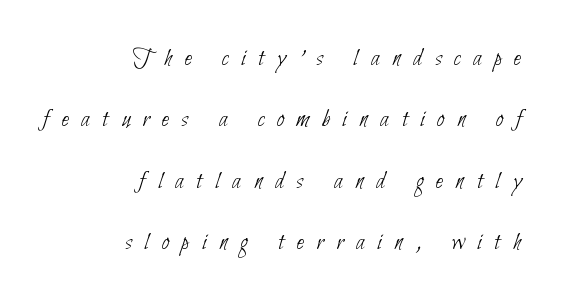
Letters rest on an invisible, unmarked baseline. The letters are spread apart with noticeably loose tracking. The cut favours lightness, reaching ordinary text weight at its darkest. Successive baselines arrive slowly, with a big drop between each. This sample is right-justified, so line beginnings fall wherever the words allow.
